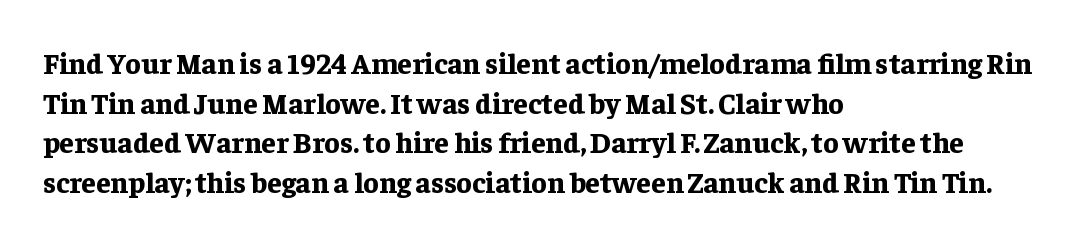
Q: Is the text bold? A: Yes.
Q: Is the text italic (slanted)? A: No, it is upright.
Q: Is the typeface a serif or a sans-serif typeface? A: Serif.
Q: Is the text underlined? A: No.
Q: How is the paragraph aligned? A: Left-aligned.
Q: Is the spacing between letters normal or unusually wide? A: Normal.
Q: Is the spacing between lines tight, normal or loose? A: Normal.
Q: Width (condensed, normal, or wide)? A: Normal.
Q: Stroke contrast? A: Low.
Q: x-height? A: Medium.
Q: Monospaced? A: No.
